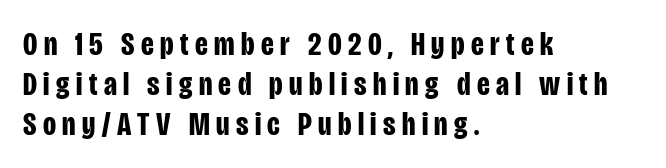
{"serif": "no", "italic": "no", "bold": "yes", "weight": "bold", "width": "condensed", "stroke_contrast": "low", "x_height": "large", "monospaced": "no", "underline": "no", "align": "left", "line_spacing_ratio": 1.17, "glyph_px": 34}
